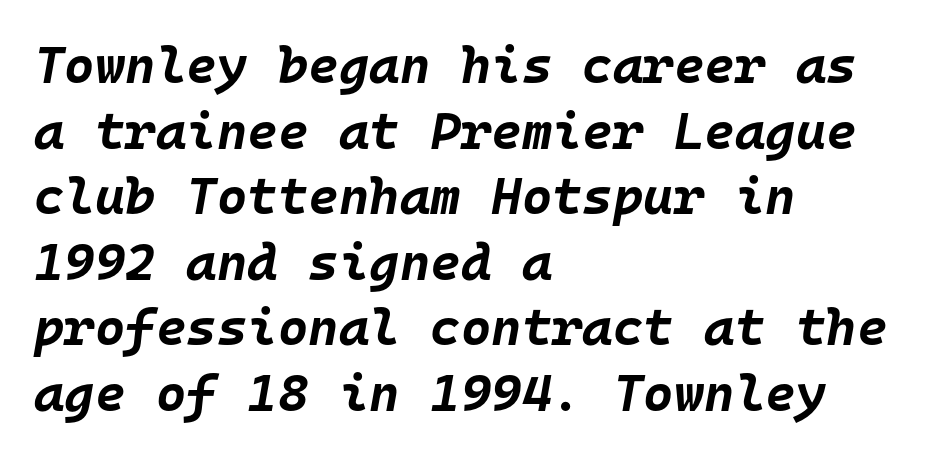
Q: Is the text bold? A: Yes.
Q: Is the text italic (slanted)? A: Yes, it leans right by about 10 degrees.
Q: Is the text underlined? A: No.
Q: How is the paragraph aligned? A: Left-aligned.
Q: Is the spacing between letters normal or unusually wide? A: Normal.
Q: Is the spacing between lines tight, normal or loose? A: Normal.
Q: Width (condensed, normal, or wide)? A: Normal.
Q: Stroke contrast? A: Low.
Q: x-height? A: Large.
Q: Monospaced? A: Yes.
